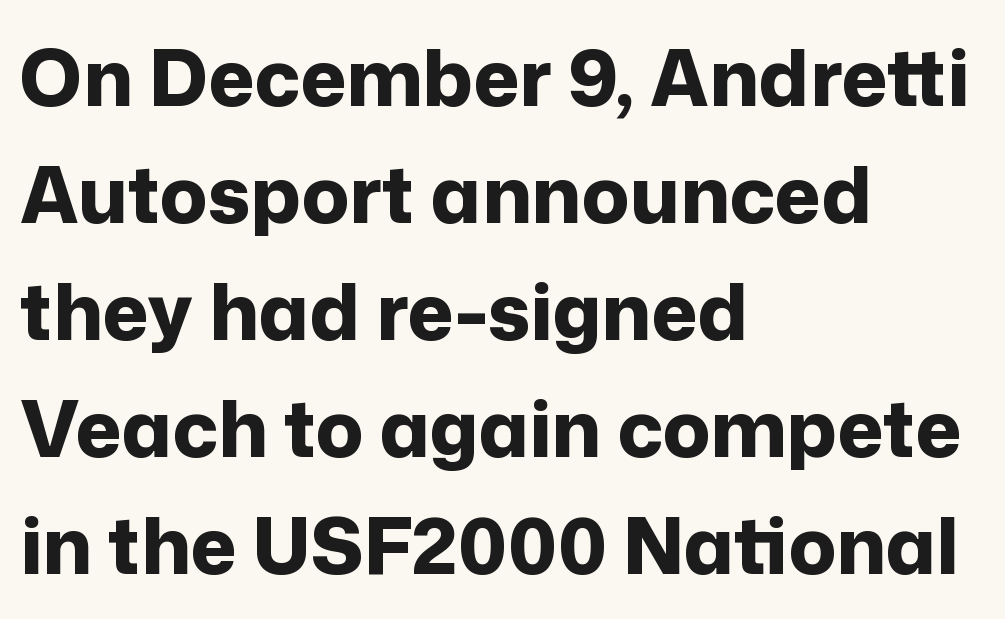
The image shows 78 px bold sans-serif type, upright; set left-aligned, normal line spacing (1.5x), normal letter spacing, not underlined; low stroke contrast and a medium x-height.
